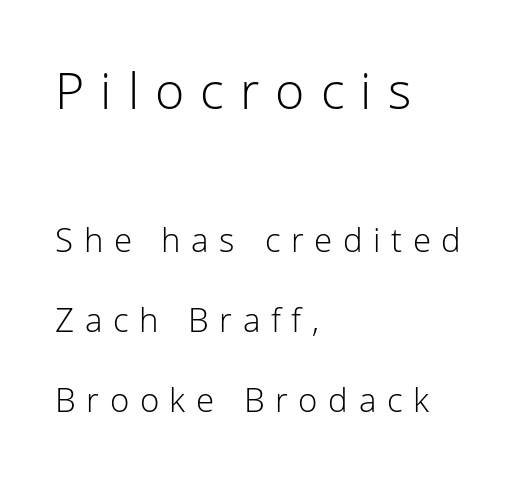
A quiet, ordinary-to-light weight characterises the typeface. A classic flush-left, rag-right setting is used for this passage. No word sits above an underline. Does the lettering tilt? It doesn't — this is upright. Short note: letters widely spaced.
